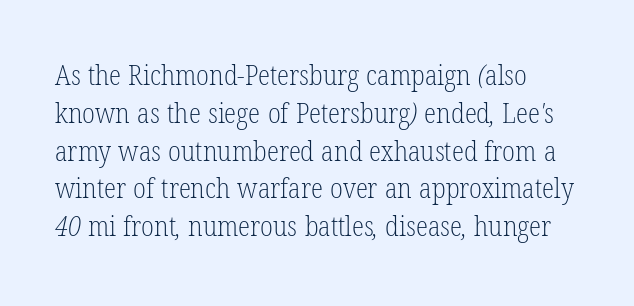
The image shows 28 px light, condensed serif type; set normal line spacing (1.35x), normal letter spacing, not underlined; low stroke contrast and a medium x-height.
